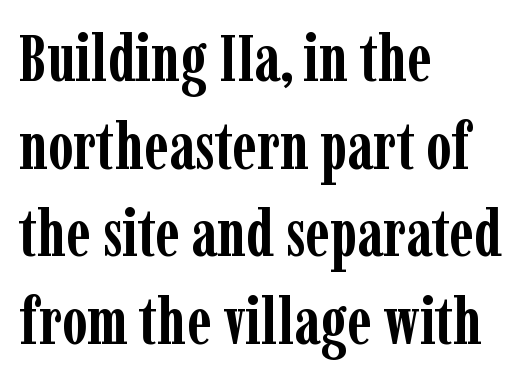
Set as a true bold cut, around the 700 mark. Is this a fixed-width face? No — the glyphs have proportional, varying widths. Posture: vertical. Quick note: underline off.
